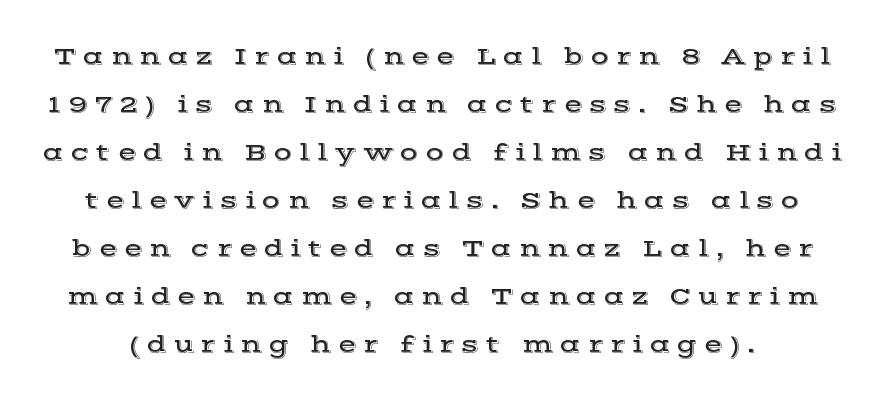
The image shows 24 px text type, upright; set loose line spacing (2.0x), unusually wide letter spacing (+0.28 em), not underlined.
